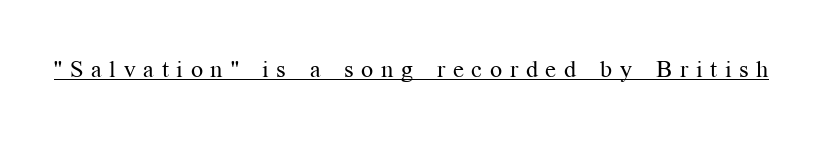
The image shows 24 px text type, upright; set unusually wide letter spacing (+0.32 em), underlined.
